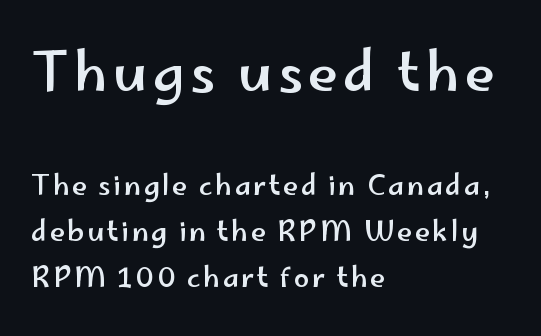
The image shows 54 px wide sans-serif type, upright; set left-aligned, normal line spacing (1.69x), not underlined; the first (top) block is 2.0x larger; low stroke contrast and a small x-height.
